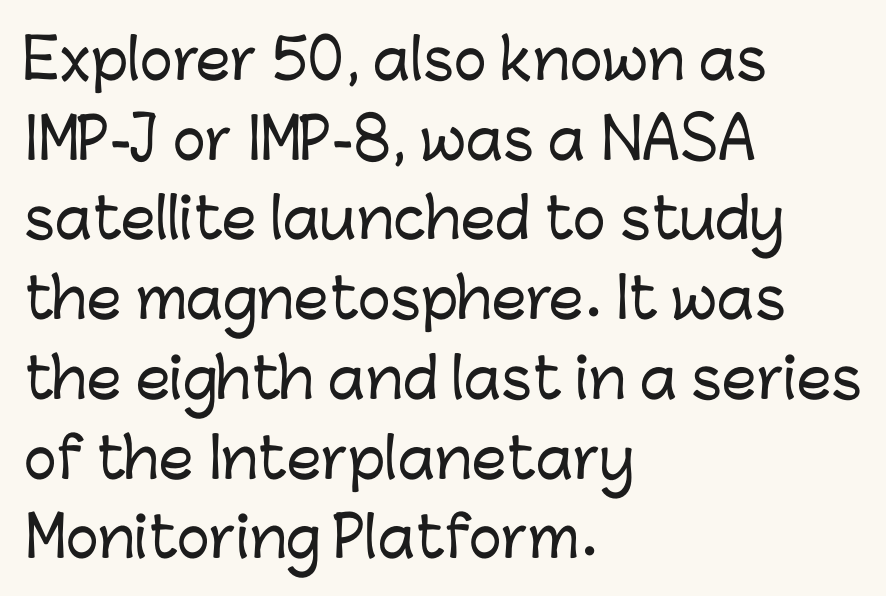
Q: Is the text italic (slanted)? A: No, it is upright.
Q: Is the typeface a serif or a sans-serif typeface? A: Sans-serif.
Q: Is the text underlined? A: No.
Q: How is the paragraph aligned? A: Left-aligned.
Q: Is the spacing between letters normal or unusually wide? A: Normal.
Q: Is the spacing between lines tight, normal or loose? A: Normal.
Q: Width (condensed, normal, or wide)? A: Normal.
Q: Stroke contrast? A: Low.
Q: x-height? A: Medium.
Q: Monospaced? A: No.
